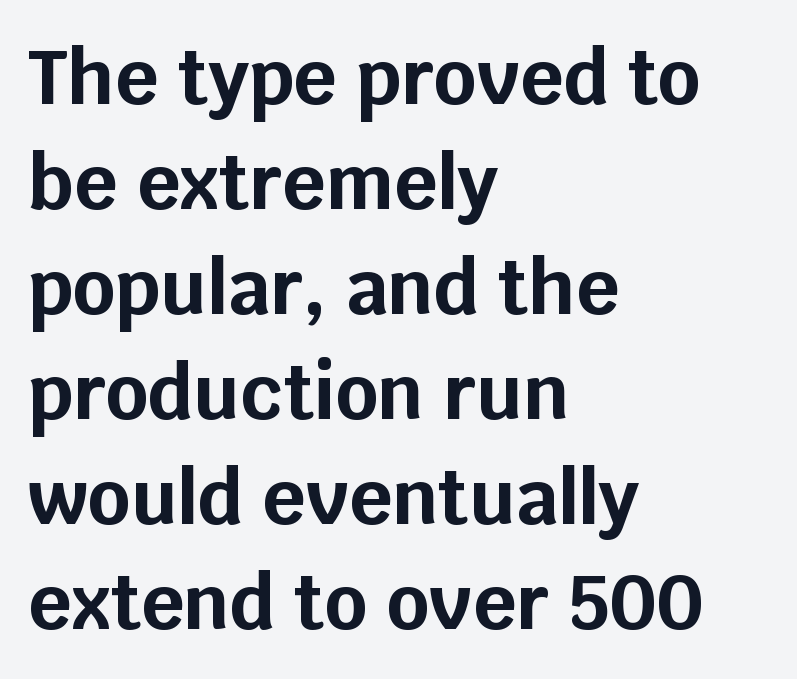
{"serif": "no", "italic": "no", "bold": "yes", "weight": "bold", "width": "normal", "stroke_contrast": "low", "x_height": "large", "monospaced": "no", "underline": "no", "align": "left", "line_spacing": "normal", "line_spacing_ratio": 1.4, "letter_spacing": "normal", "letter_spacing_em": 0.0, "glyph_px": 75}
